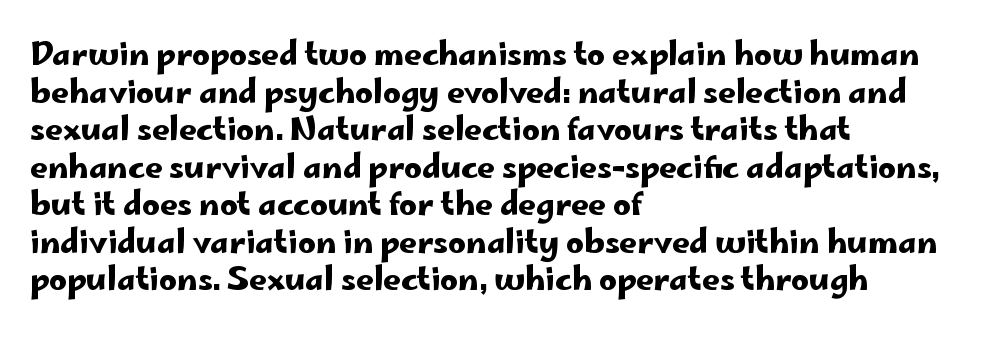
{"serif": "no", "italic": "no", "width": "wide", "stroke_contrast": "low", "x_height": "small", "monospaced": "no", "underline": "no", "align": "left", "line_spacing_ratio": 1.21, "letter_spacing": "normal", "letter_spacing_em": 0.0, "glyph_px": 31}
